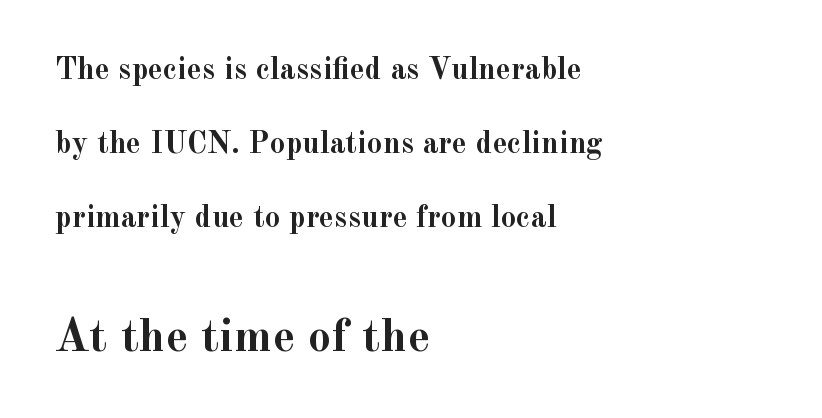
The image shows 47 px semibold serif type, upright; set left-aligned, loose line spacing (2.39x), normal letter spacing, not underlined; the second (bottom) block is 1.52x larger; a small x-height.
